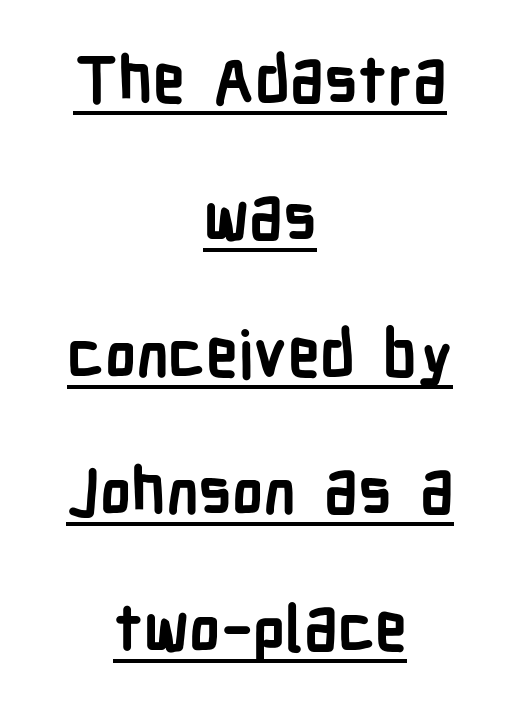
Upright lettering throughout. This sample is center-justified, so both line endings float freely. These lines are rendered in a variable-pitch font. Students, note that the glyphs here touch the page at normal intervals. This sample trades compactness for vertical openness between lines. This is sans-serif lettering, the kind often seen on screens and signage.
